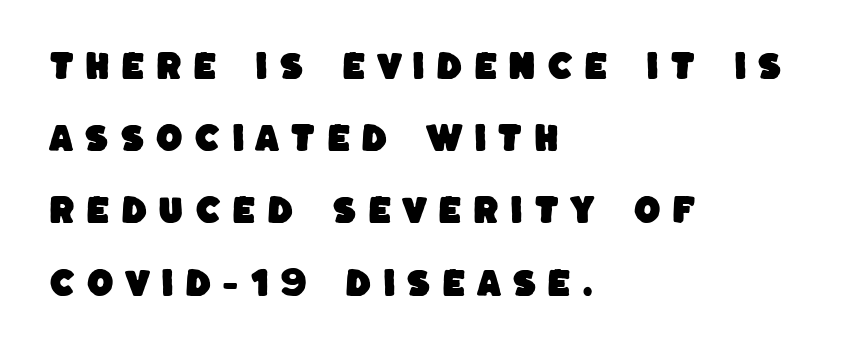
Q: Is the typeface a serif or a sans-serif typeface? A: Sans-serif.
Q: Is the text underlined? A: No.
Q: How is the paragraph aligned? A: Left-aligned.
Q: Is the spacing between letters normal or unusually wide? A: Unusually wide.
Q: Is the spacing between lines tight, normal or loose? A: Loose.
Q: Width (condensed, normal, or wide)? A: Normal.
Q: Stroke contrast? A: Low.
Q: x-height? A: Large.
Q: Monospaced? A: No.
